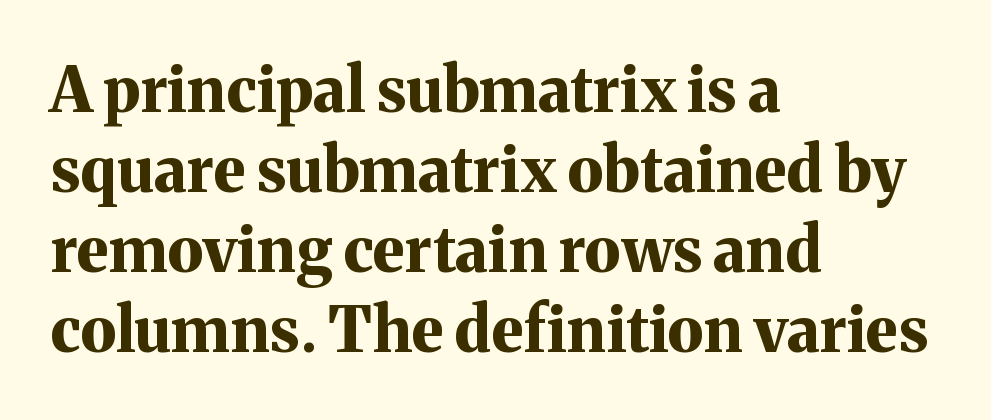
{"serif": "yes", "italic": "no", "bold": "yes", "weight": "bold", "width": "normal", "stroke_contrast": "medium", "x_height": "medium", "monospaced": "no", "underline": "no", "align": "left", "line_spacing": "normal", "line_spacing_ratio": 1.29, "letter_spacing": "normal", "letter_spacing_em": 0.0, "glyph_px": 62}
